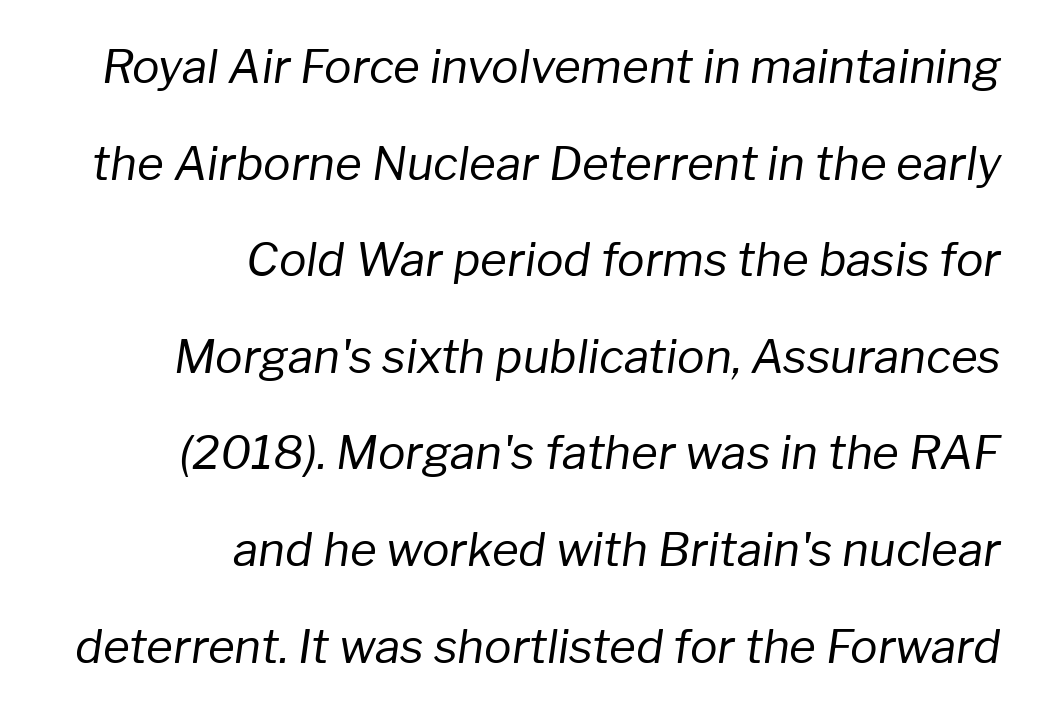
Q: Is the text bold? A: No.
Q: Is the text italic (slanted)? A: Yes, it leans right by about 8 degrees.
Q: Is the text underlined? A: No.
Q: How is the paragraph aligned? A: Right-aligned.
Q: Is the spacing between letters normal or unusually wide? A: Normal.
Q: Is the spacing between lines tight, normal or loose? A: Loose.
Q: Width (condensed, normal, or wide)? A: Normal.
Q: Stroke contrast? A: Low.
Q: x-height? A: Medium.
Q: Monospaced? A: No.
